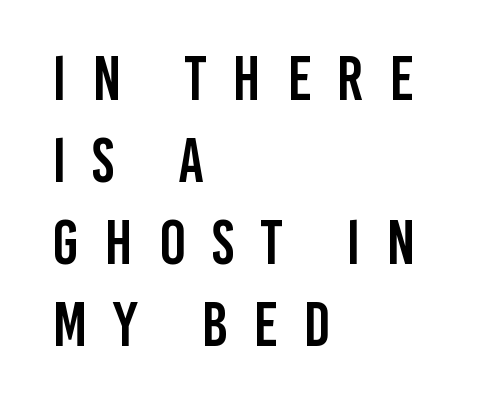
Q: Is the text italic (slanted)? A: No, it is upright.
Q: Is the typeface a serif or a sans-serif typeface? A: Sans-serif.
Q: Is the text underlined? A: No.
Q: How is the paragraph aligned? A: Left-aligned.
Q: Is the spacing between letters normal or unusually wide? A: Unusually wide.
Q: Is the spacing between lines tight, normal or loose? A: Normal.
Q: Width (condensed, normal, or wide)? A: Condensed.
Q: Stroke contrast? A: Low.
Q: x-height? A: Large.
Q: Monospaced? A: No.
